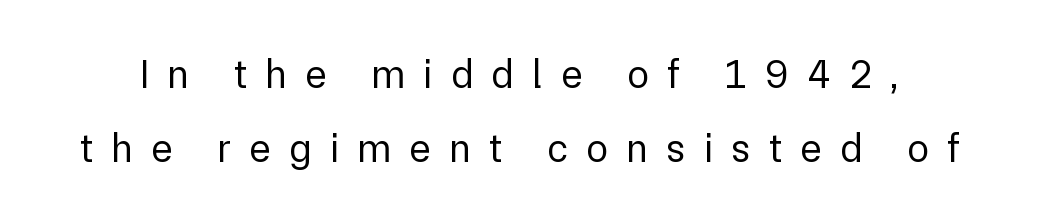
The image shows 40 px regular-weight sans-serif type, upright; set line spacing 1.84x, unusually wide letter spacing (+0.46 em), not underlined; low stroke contrast and a medium x-height.
